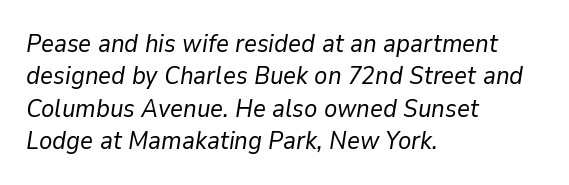
Q: Is the text bold? A: No.
Q: Is the text italic (slanted)? A: Yes, it leans right by about 9 degrees.
Q: Is the text underlined? A: No.
Q: How is the paragraph aligned? A: Left-aligned.
Q: Is the spacing between letters normal or unusually wide? A: Normal.
Q: Is the spacing between lines tight, normal or loose? A: Normal.
